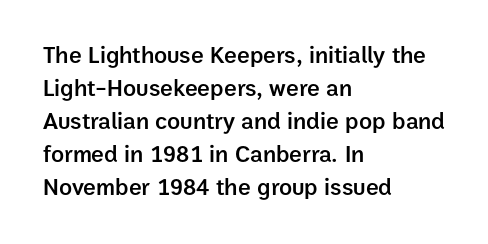
This rendering features lettering with no underline. Firm but not heavy-handed strokes: this text is semibold. Compared with typical body copy, the letter spacing here is the same. This sample is left-justified, so line endings fall wherever the words run out. Normally led — the rows are evenly, conventionally spaced.
